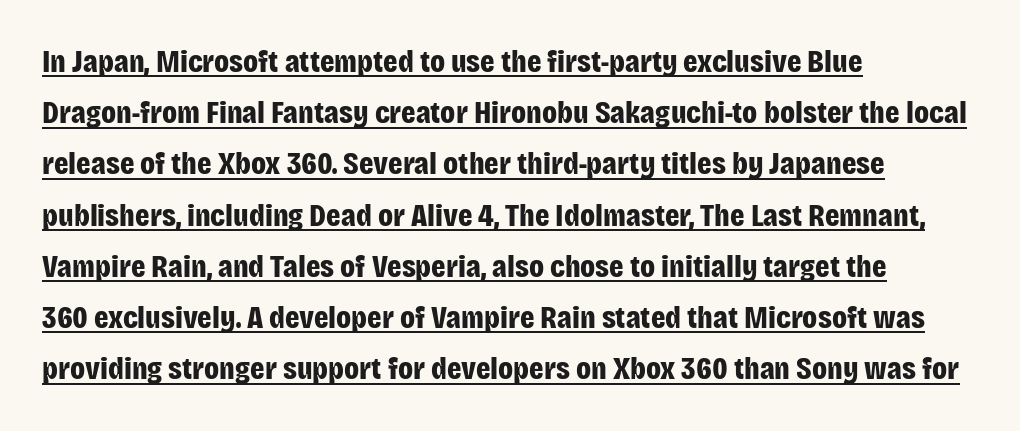
Q: Is the text bold? A: Yes.
Q: Is the text italic (slanted)? A: No, it is upright.
Q: Is the typeface a serif or a sans-serif typeface? A: Sans-serif.
Q: Is the text underlined? A: Yes.
Q: How is the paragraph aligned? A: Left-aligned.
Q: Is the spacing between letters normal or unusually wide? A: Normal.
Q: Is the spacing between lines tight, normal or loose? A: Normal.
Q: Width (condensed, normal, or wide)? A: Condensed.
Q: Stroke contrast? A: Low.
Q: x-height? A: Large.
Q: Monospaced? A: No.
